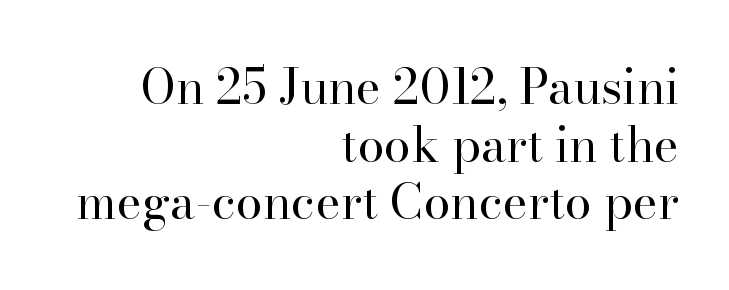
{"serif": "yes", "italic": "no", "bold": "no", "weight": "regular", "width": "normal", "stroke_contrast": "high", "x_height": "small", "monospaced": "no", "underline": "no", "align": "right", "line_spacing_ratio": 1.2, "letter_spacing": "normal", "letter_spacing_em": 0.0, "glyph_px": 48}
